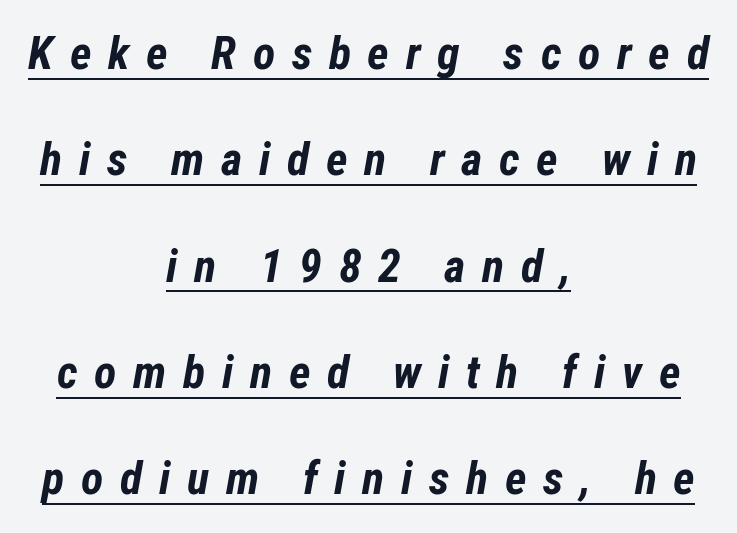
The paragraph has two soft edges and a firm central axis. Weight check: bold — yes, fully. You can tell it's italic because the verticals aren't actually vertical. The block of text is sparse from top to bottom, with ample space between rows.
